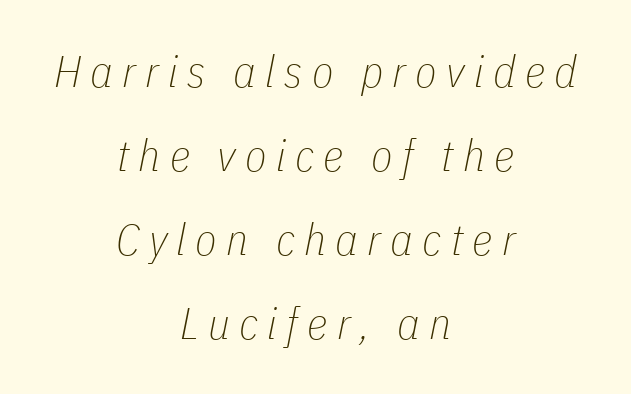
Q: Is the text bold? A: No.
Q: Is the text italic (slanted)? A: Yes, it leans right by about 11 degrees.
Q: Is the text underlined? A: No.
Q: How is the paragraph aligned? A: Centered.
Q: Is the spacing between letters normal or unusually wide? A: Unusually wide.
Q: Is the spacing between lines tight, normal or loose? A: Loose.
Q: Width (condensed, normal, or wide)? A: Condensed.
Q: Stroke contrast? A: Low.
Q: x-height? A: Medium.
Q: Monospaced? A: No.
